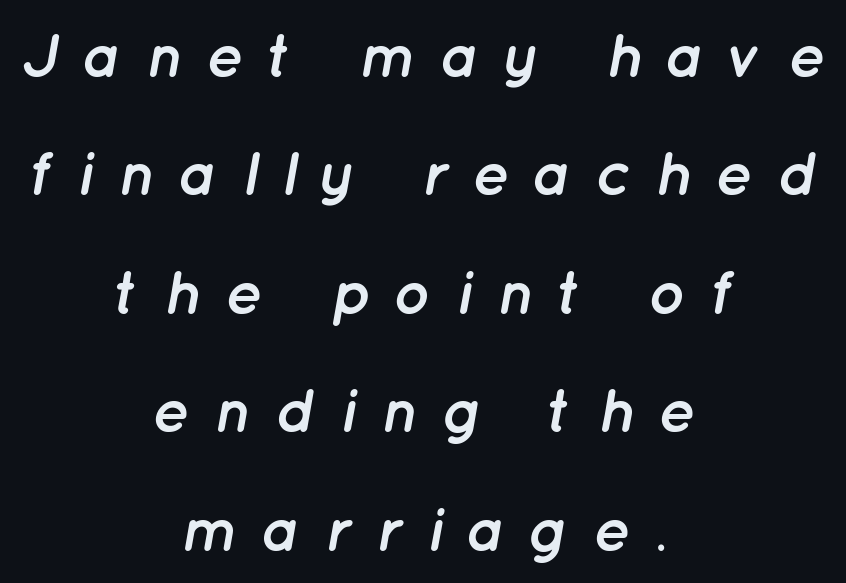
Q: Is the text bold? A: Yes.
Q: Is the text italic (slanted)? A: Yes, it leans right by about 12 degrees.
Q: Is the text underlined? A: No.
Q: How is the paragraph aligned? A: Centered.
Q: Is the spacing between letters normal or unusually wide? A: Unusually wide.
Q: Is the spacing between lines tight, normal or loose? A: Loose.
Q: Width (condensed, normal, or wide)? A: Normal.
Q: Stroke contrast? A: Low.
Q: x-height? A: Medium.
Q: Monospaced? A: No.
